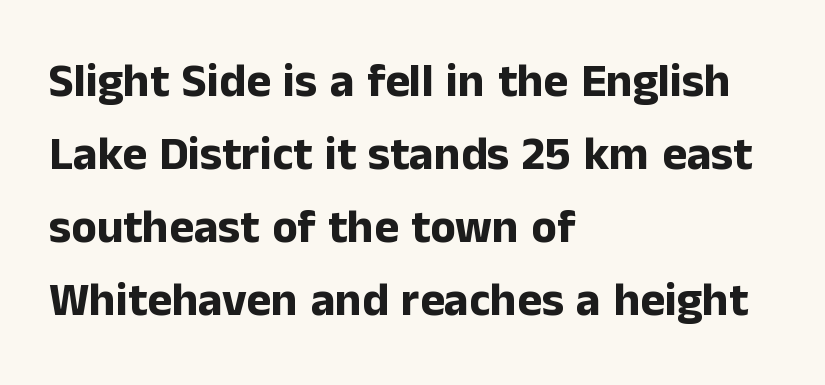
This sample keeps an unexceptional amount of space between lines. Horizontally, the lines are justified to the leading edge only. Here the designer chose a conventional face with non-uniform glyph widths. The glyphs in this specimen are sans serif. Quick note: not italic, upright.
